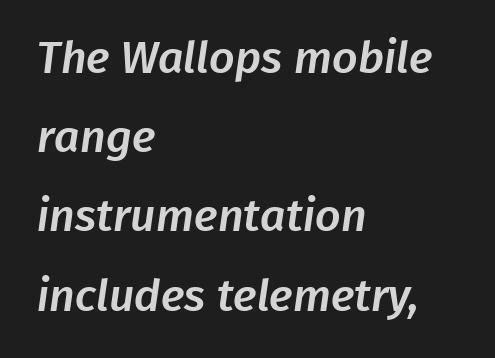
The letters advance in unequal steps, a hallmark of proportional type. Honestly, there is no underline to notice here at all. Nope, no serifs anywhere on these letters. The type is set solid horizontally, with unmodified tracking.
